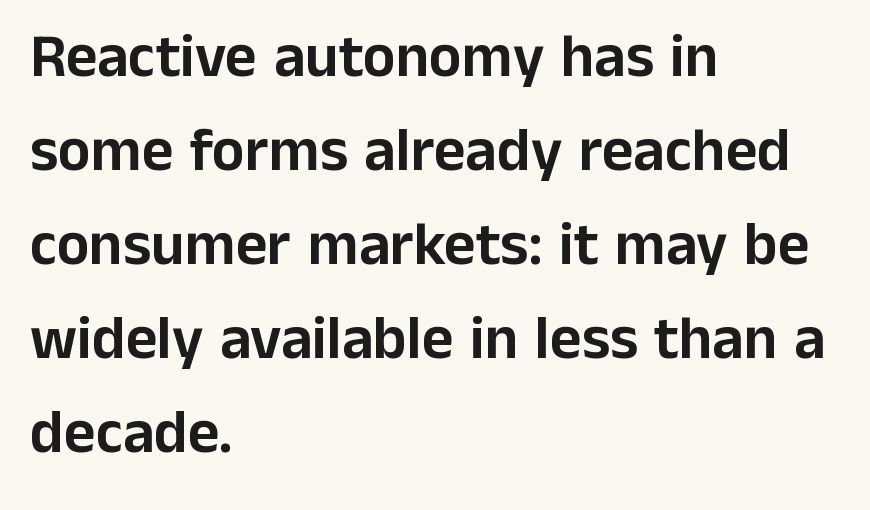
{"serif": "no", "italic": "no", "width": "normal", "stroke_contrast": "low", "x_height": "medium", "monospaced": "no", "underline": "no", "align": "left", "line_spacing": "normal", "line_spacing_ratio": 1.54, "letter_spacing": "normal", "letter_spacing_em": 0.0, "glyph_px": 61}
